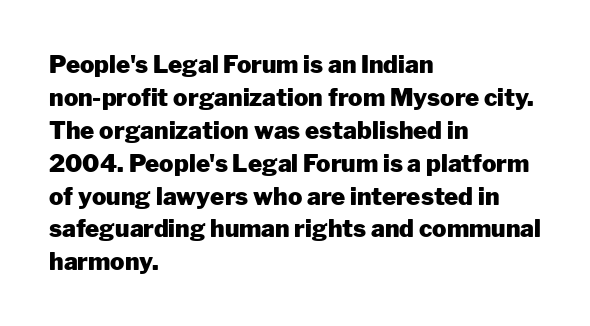
The image shows 24 px bold type, upright; set left-aligned, normal line spacing (1.37x), normal letter spacing, not underlined.
